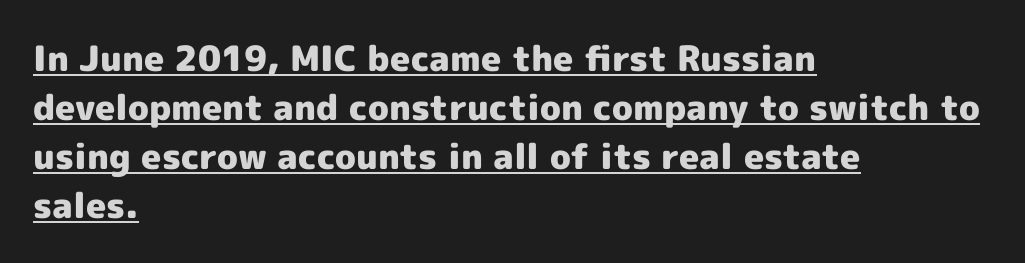
{"serif": "no", "italic": "no", "bold": "yes", "weight": "heavy", "width": "normal", "x_height": "medium", "monospaced": "no", "underline": "yes", "align": "left", "line_spacing": "normal", "line_spacing_ratio": 1.4, "letter_spacing": "normal", "letter_spacing_em": 0.0, "glyph_px": 35}
